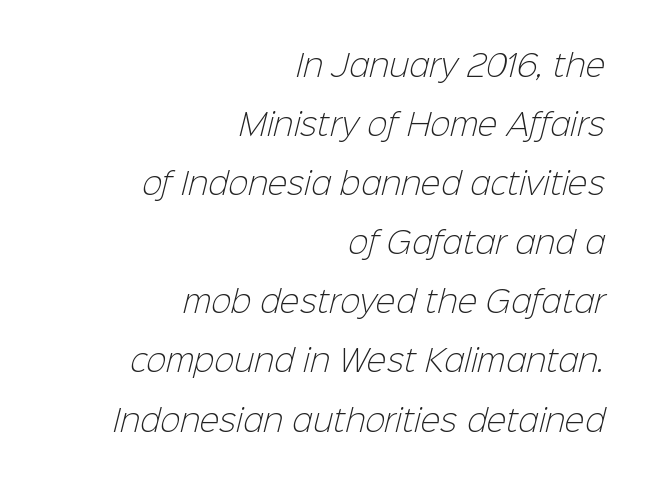
The image shows 30 px light sans-serif type; set right-aligned, loose line spacing (1.97x), normal letter spacing, not underlined; low stroke contrast and a medium x-height.
